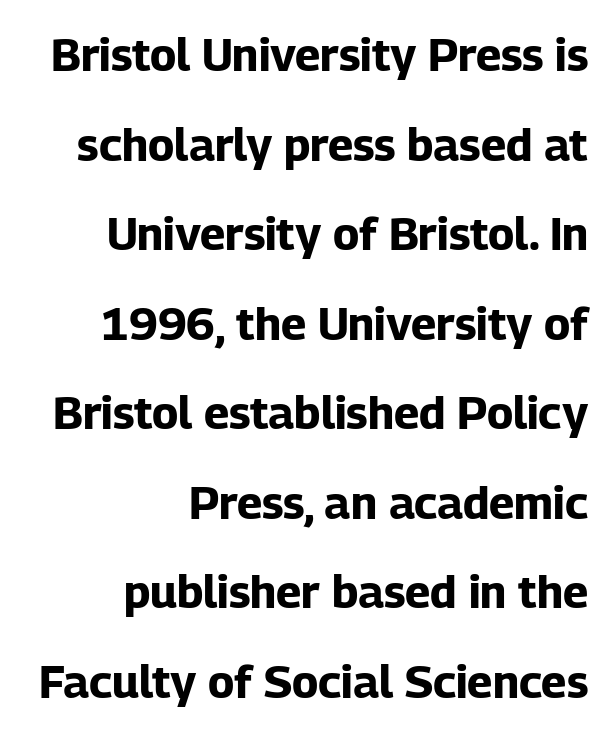
{"serif": "no", "italic": "no", "bold": "yes", "weight": "bold", "width": "normal", "stroke_contrast": "low", "x_height": "medium", "monospaced": "no", "underline": "no", "align": "right", "line_spacing": "loose", "line_spacing_ratio": 1.99, "letter_spacing": "normal", "letter_spacing_em": 0.0, "glyph_px": 45}
